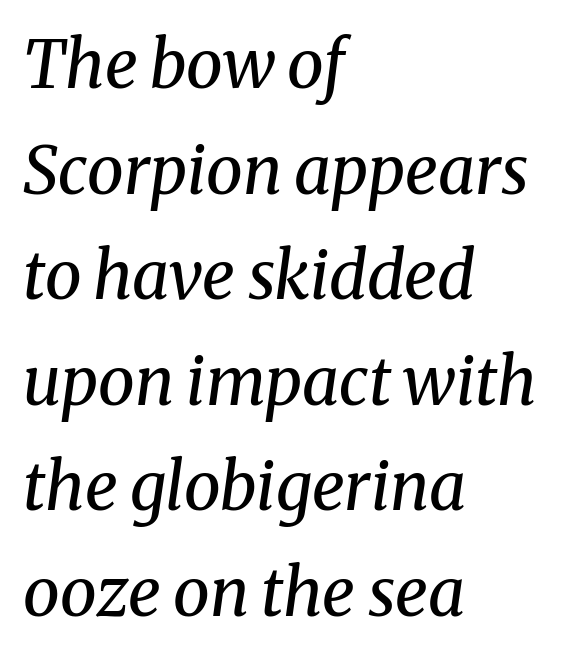
Check where the strokes stop: tiny serifs finish them off. Vertical spacing — default. The axis of the letterforms is tilted away from vertical. Anything drawn beneath the words? Only blank space. Each letter keeps its own natural width here, so spacing adapts to shape.
